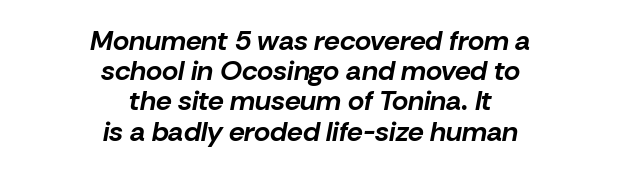
Q: Is the text bold? A: Yes.
Q: Is the text italic (slanted)? A: Yes, it leans right by about 10 degrees.
Q: Is the text underlined? A: No.
Q: How is the paragraph aligned? A: Centered.
Q: Is the spacing between letters normal or unusually wide? A: Normal.
Q: Is the spacing between lines tight, normal or loose? A: Tight.
Q: Width (condensed, normal, or wide)? A: Normal.
Q: Stroke contrast? A: Low.
Q: x-height? A: Medium.
Q: Monospaced? A: No.
